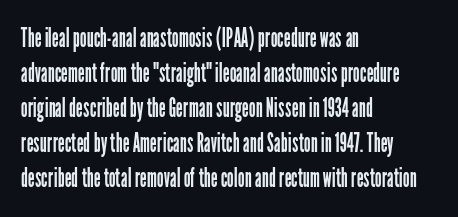
Q: Is the text bold? A: No.
Q: Is the text italic (slanted)? A: No, it is upright.
Q: Is the text underlined? A: No.
Q: How is the paragraph aligned? A: Left-aligned.
Q: Is the spacing between letters normal or unusually wide? A: Normal.
Q: Is the spacing between lines tight, normal or loose? A: Normal.
